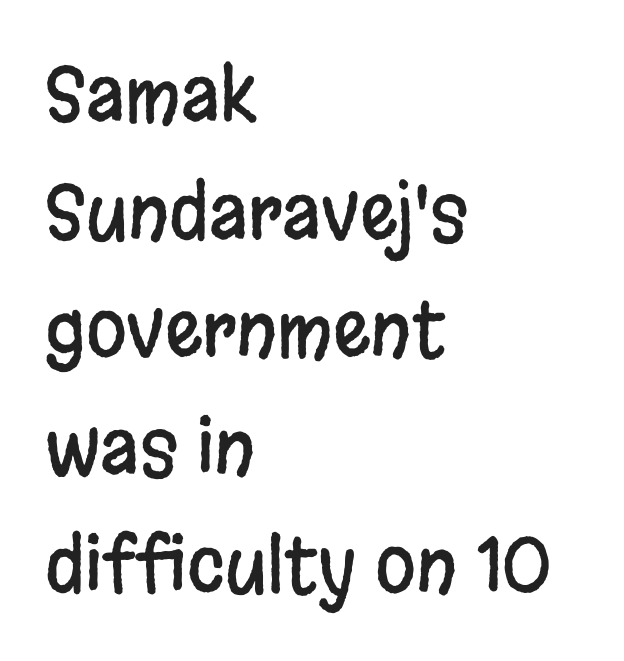
{"serif": "no", "italic": "no", "width": "condensed", "stroke_contrast": "low", "x_height": "large", "monospaced": "no", "underline": "no", "align": "left", "line_spacing": "normal", "line_spacing_ratio": 1.59, "letter_spacing": "normal", "letter_spacing_em": 0.0, "glyph_px": 74}
